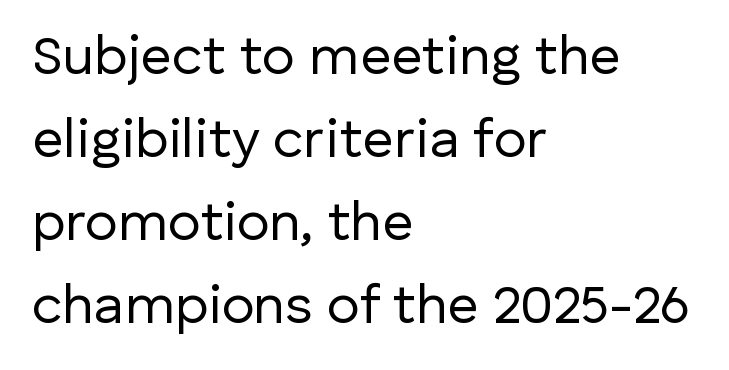
Honestly, the letter spacing is just normal — you wouldn't notice it. What kind of face is this? One without serifs — a sans. Ascenders rise straight up at ninety degrees. Is the block centered? No — it sits flush against the left margin. Words float on clear page, feet unadorned. No letter is thick-stroked: the sample isn't bold.
